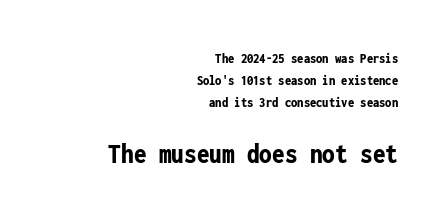
Q: Is the text bold? A: Yes.
Q: Is the text italic (slanted)? A: No, it is upright.
Q: Is the typeface a serif or a sans-serif typeface? A: Sans-serif.
Q: Is the text underlined? A: No.
Q: How is the paragraph aligned? A: Right-aligned.
Q: Is the spacing between letters normal or unusually wide? A: Normal.
Q: Is the spacing between lines tight, normal or loose? A: Normal.
Q: Which block of text is set in a larger size, the first (top) or the second (bottom)? A: The second (bottom) one.
Q: Width (condensed, normal, or wide)? A: Condensed.
Q: Stroke contrast? A: Low.
Q: x-height? A: Medium.
Q: Monospaced? A: Yes.
